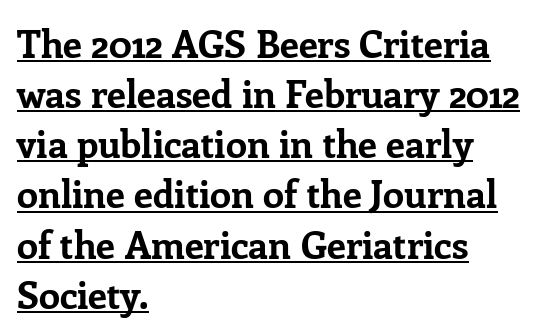
Q: Is the text bold? A: Yes.
Q: Is the text italic (slanted)? A: No, it is upright.
Q: Is the typeface a serif or a sans-serif typeface? A: Serif.
Q: Is the text underlined? A: Yes.
Q: How is the paragraph aligned? A: Left-aligned.
Q: Is the spacing between letters normal or unusually wide? A: Normal.
Q: Is the spacing between lines tight, normal or loose? A: Normal.
Q: Width (condensed, normal, or wide)? A: Normal.
Q: Stroke contrast? A: Low.
Q: x-height? A: Medium.
Q: Monospaced? A: No.
